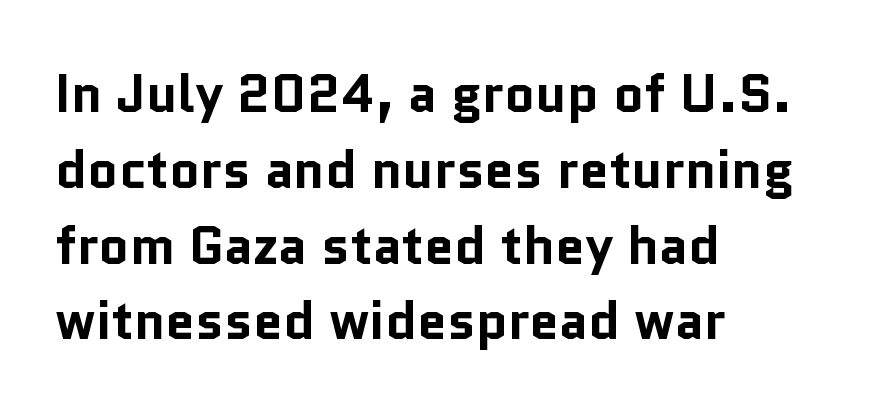
The image shows 53 px bold sans-serif type, upright; set left-aligned, normal line spacing (1.43x), normal letter spacing, not underlined; low stroke contrast and a medium x-height.
